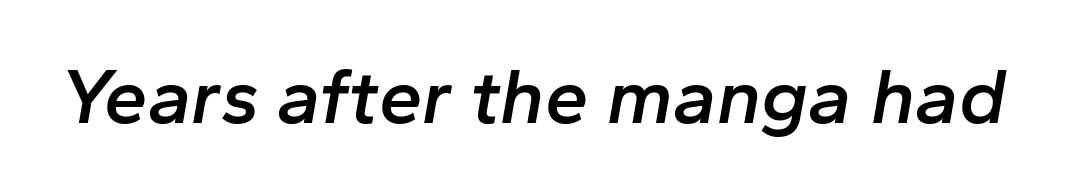
{"italic": "yes", "lean": "right", "slant_degrees": 10, "bold": "semi", "weight": "semibold", "width": "normal", "stroke_contrast": "low", "x_height": "medium", "monospaced": "no", "underline": "no", "letter_spacing": "normal", "letter_spacing_em": 0.0, "glyph_px": 78}
